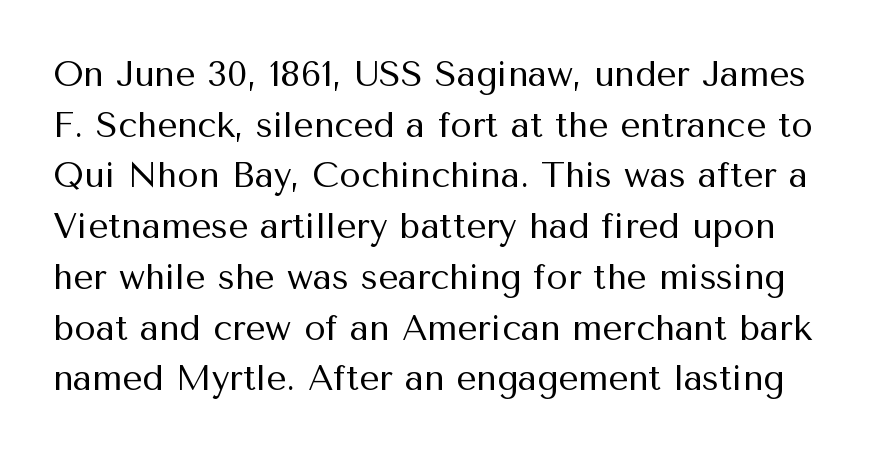
The image shows 35 px regular-weight sans-serif type, upright; set normal line spacing (1.45x), normal letter spacing, not underlined; medium stroke contrast and a medium x-height.
